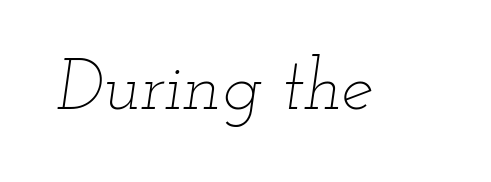
{"italic": "yes", "lean": "right", "slant_degrees": 12, "bold": "no", "weight": "thin", "width": "wide", "stroke_contrast": "low", "x_height": "small", "monospaced": "no", "underline": "no", "letter_spacing": "normal", "letter_spacing_em": 0.0, "glyph_px": 72}
